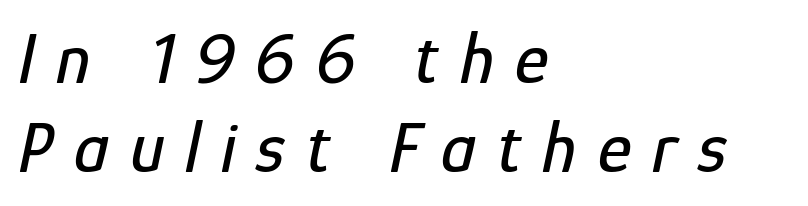
Bare-footed words on every line. Italic? Definitely — the glyphs are oblique. Here the designer chose a conventional face with non-uniform glyph widths. Spacing between characters has been opened up far beyond the box default. The paragraph has a hard left edge and a soft right edge.
